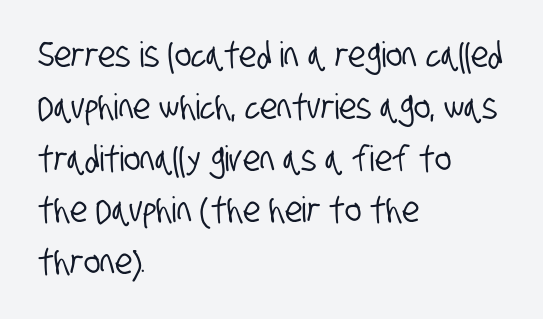
The image shows 35 px condensed sans-serif type; set left-aligned, normal line spacing (1.48x), normal letter spacing, not underlined; low stroke contrast and a large x-height.
